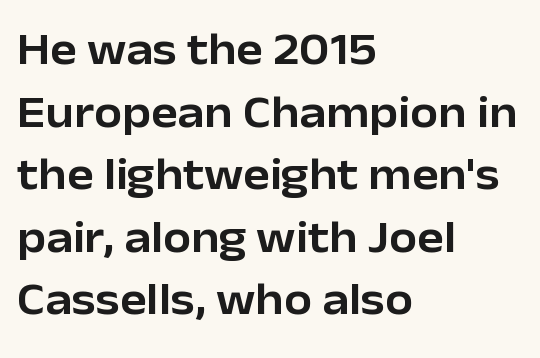
Q: Is the text italic (slanted)? A: No, it is upright.
Q: Is the typeface a serif or a sans-serif typeface? A: Sans-serif.
Q: Is the text underlined? A: No.
Q: How is the paragraph aligned? A: Left-aligned.
Q: Is the spacing between letters normal or unusually wide? A: Normal.
Q: Is the spacing between lines tight, normal or loose? A: Normal.
Q: Width (condensed, normal, or wide)? A: Normal.
Q: Stroke contrast? A: Low.
Q: x-height? A: Medium.
Q: Monospaced? A: No.
